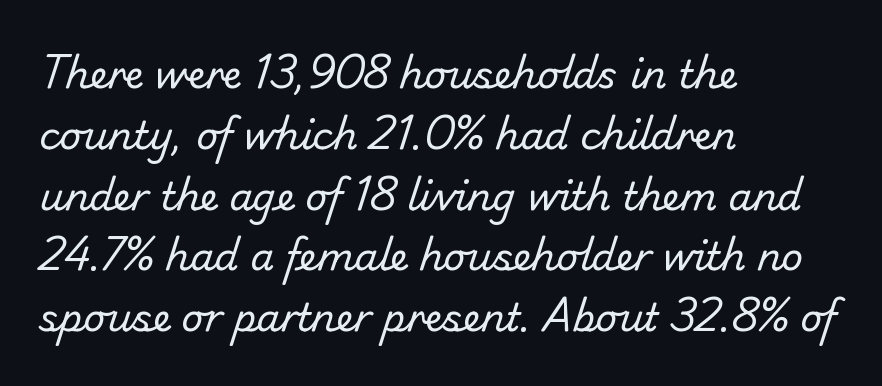
{"serif": "no", "bold": "no", "weight": "regular", "width": "normal", "stroke_contrast": "low", "x_height": "small", "monospaced": "no", "underline": "no", "align": "left", "line_spacing": "normal", "line_spacing_ratio": 1.6, "letter_spacing": "normal", "letter_spacing_em": 0.0, "glyph_px": 38}
